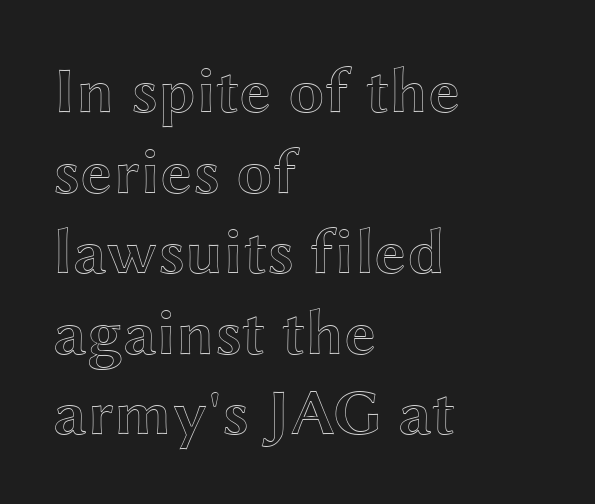
The passage is arranged the way most books set body copy — flush left. Is this a fixed-width face? No — the glyphs have proportional, varying widths. Underline: absent. You could call the tracking neutral — neither tight nor loose.
